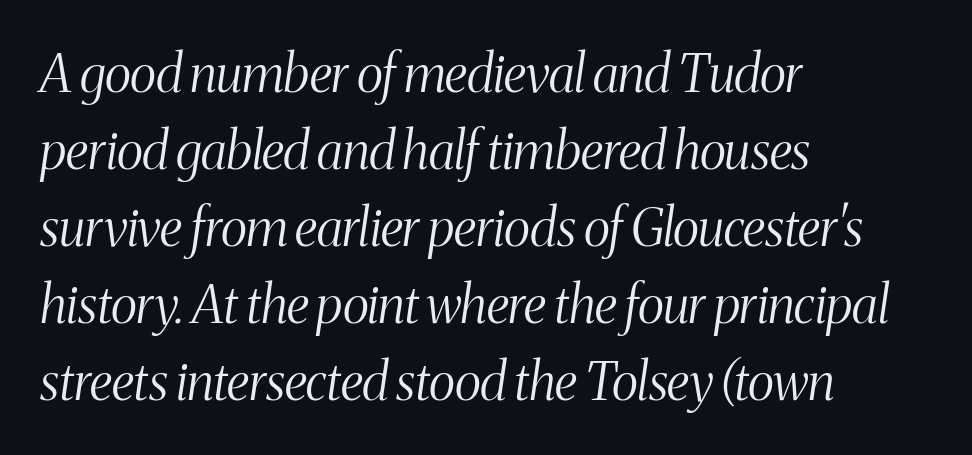
Q: Is the text bold? A: No.
Q: Is the text italic (slanted)? A: Yes, it leans right by about 8 degrees.
Q: Is the typeface a serif or a sans-serif typeface? A: Serif.
Q: Is the text underlined? A: No.
Q: How is the paragraph aligned? A: Left-aligned.
Q: Is the spacing between letters normal or unusually wide? A: Normal.
Q: Is the spacing between lines tight, normal or loose? A: Normal.
Q: Width (condensed, normal, or wide)? A: Condensed.
Q: Stroke contrast? A: Medium.
Q: x-height? A: Medium.
Q: Monospaced? A: No.
